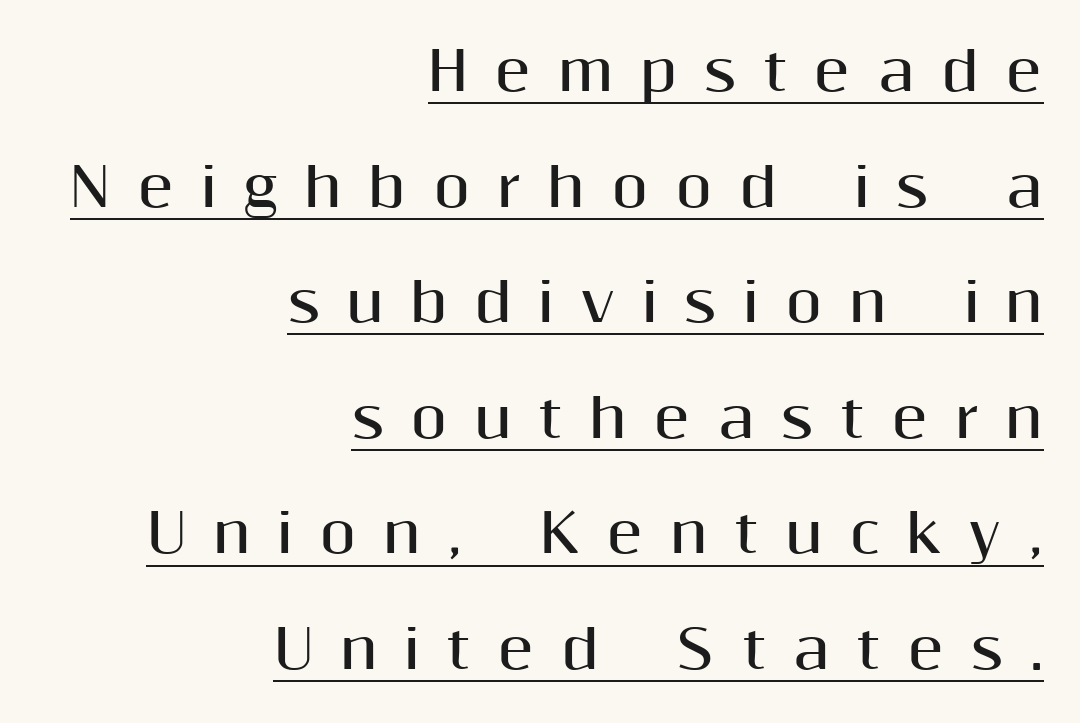
The characters look thick and weighty, a clear bold. In terms of letterform style, serifs are entirely absent. The rag falls on the left side of this text block. The typography opts for an upright posture over an oblique one.
